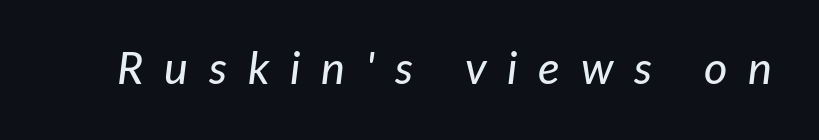
{"italic": "yes", "lean": "right", "slant_degrees": 7, "width": "normal", "stroke_contrast": "low", "x_height": "medium", "monospaced": "no", "underline": "no", "letter_spacing": "wide", "letter_spacing_em": 0.46, "glyph_px": 45}
